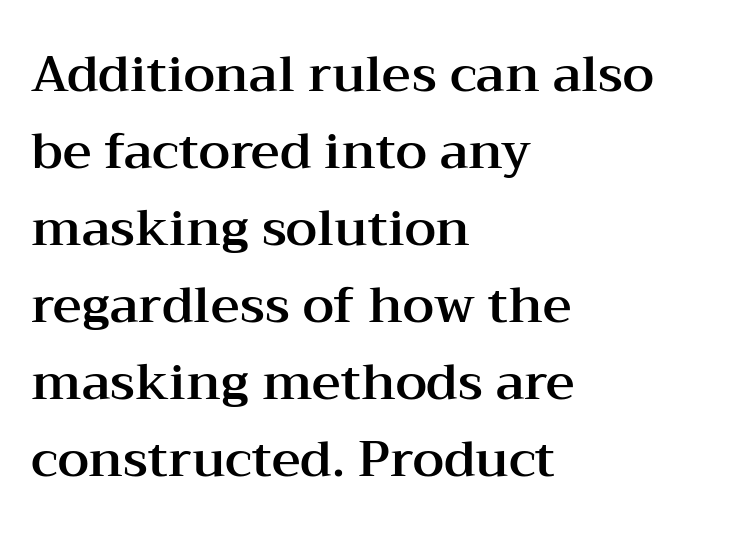
Serif or sans? Serif — the stroke terminals have little feet. Clear beneath every line of the passage. Baseline-to-baseline distance is the conventional proportion of letter height. Inter-character spacing is left at the font's built-in metrics.
